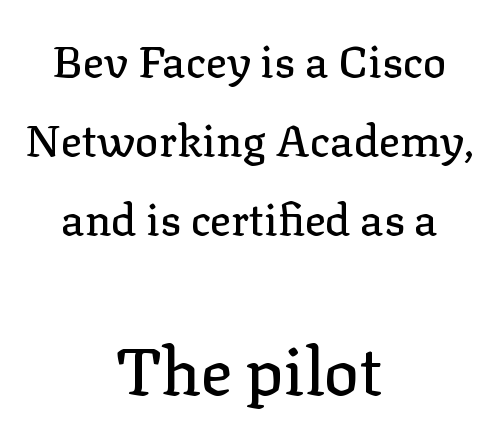
{"serif": "yes", "italic": "no", "width": "normal", "stroke_contrast": "low", "x_height": "medium", "monospaced": "no", "underline": "no", "align": "center", "line_spacing_ratio": 1.8, "letter_spacing": "normal", "letter_spacing_em": 0.0, "larger_block": "second", "size_ratio": 1.5, "glyph_px": 66}
